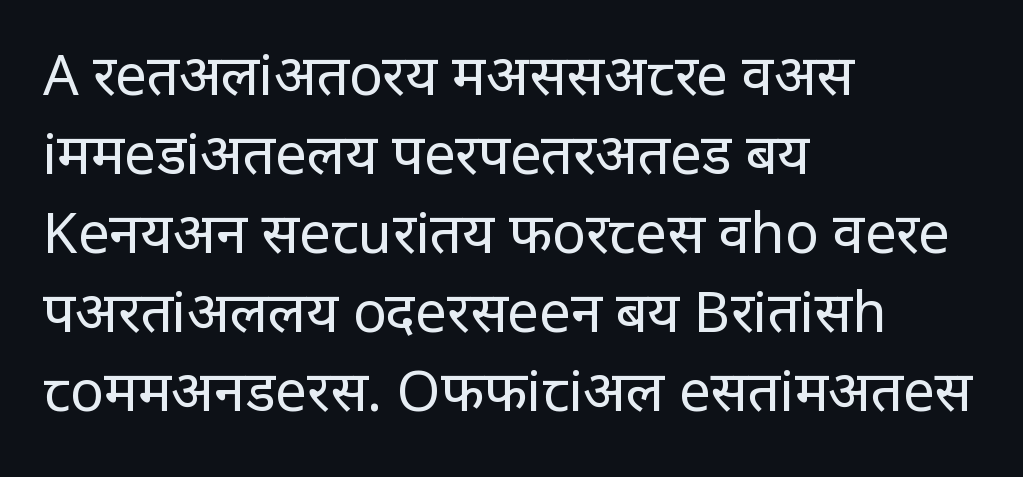
The image shows 56 px regular-weight, condensed sans-serif type, upright; set left-aligned, normal line spacing (1.41x), normal letter spacing, not underlined; low stroke contrast and a large x-height.
